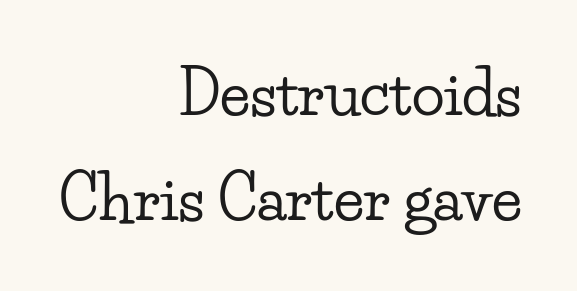
The image shows 61 px wide serif type, upright; set right-aligned, line spacing 1.72x, normal letter spacing, not underlined; low stroke contrast and a small x-height.
